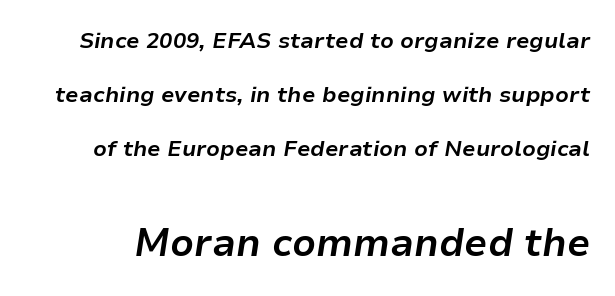
Characters are canted at an angle relative to the baseline's perpendicular. The tracking reads as untouched default to a designer's eye. Bold? Absolutely — the strokes are thick and heavy. Size contrast runs from small at the top to large at the bottom. Whoever set this chose breathing room over compactness in the vertical rhythm. Lines of text with bare space underneath.
